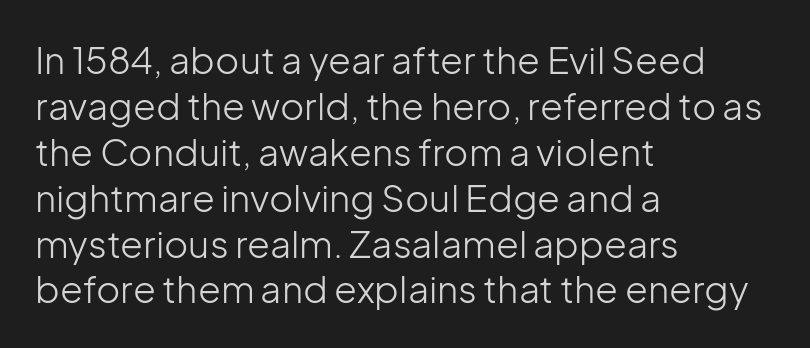
Q: Is the text bold? A: No.
Q: Is the text italic (slanted)? A: No, it is upright.
Q: Is the typeface a serif or a sans-serif typeface? A: Sans-serif.
Q: Is the text underlined? A: No.
Q: How is the paragraph aligned? A: Left-aligned.
Q: Is the spacing between letters normal or unusually wide? A: Normal.
Q: Width (condensed, normal, or wide)? A: Normal.
Q: Stroke contrast? A: Low.
Q: x-height? A: Medium.
Q: Monospaced? A: No.
